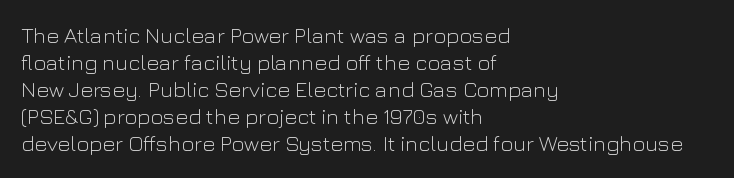
{"italic": "no", "bold": "no", "underline": "no", "align": "left", "line_spacing_ratio": 1.23, "letter_spacing": "normal", "letter_spacing_em": 0.0, "glyph_px": 22}
